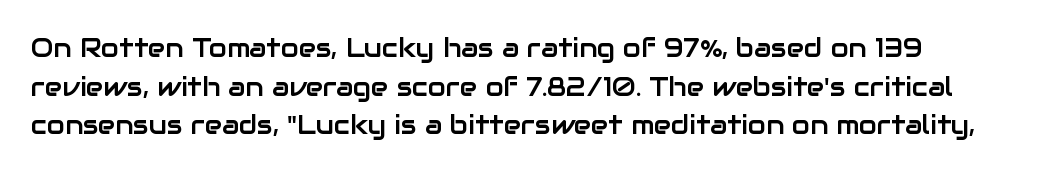
{"italic": "no", "underline": "no", "line_spacing": "normal", "line_spacing_ratio": 1.49, "letter_spacing": "normal", "letter_spacing_em": 0.0, "glyph_px": 26}
